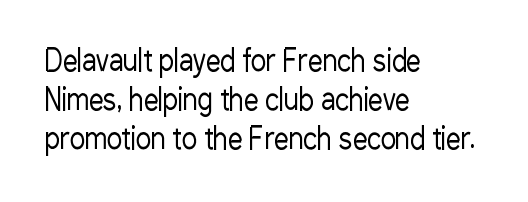
Q: Is the text bold? A: No.
Q: Is the text italic (slanted)? A: No, it is upright.
Q: Is the typeface a serif or a sans-serif typeface? A: Sans-serif.
Q: Is the text underlined? A: No.
Q: How is the paragraph aligned? A: Left-aligned.
Q: Is the spacing between letters normal or unusually wide? A: Normal.
Q: Is the spacing between lines tight, normal or loose? A: Normal.
Q: Width (condensed, normal, or wide)? A: Condensed.
Q: Stroke contrast? A: Low.
Q: x-height? A: Medium.
Q: Monospaced? A: No.
